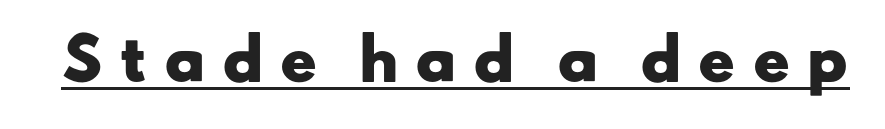
The image shows 56 px heavy, wide sans-serif type; set unusually wide letter spacing (+0.28 em), underlined; low stroke contrast and a small x-height.
